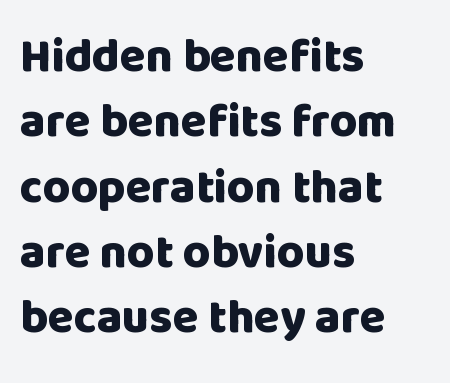
The image shows 47 px heavy sans-serif type, upright; set left-aligned, normal line spacing (1.39x), normal letter spacing, not underlined; low stroke contrast and a large x-height.
